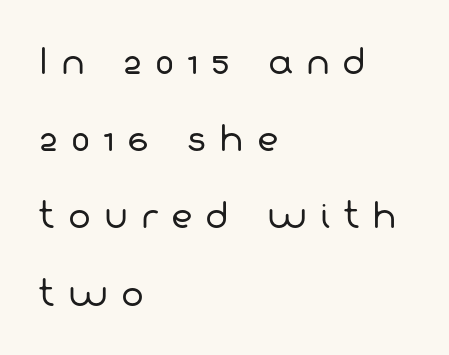
Q: Is the text bold? A: No.
Q: Is the typeface a serif or a sans-serif typeface? A: Sans-serif.
Q: Is the text underlined? A: No.
Q: How is the paragraph aligned? A: Left-aligned.
Q: Is the spacing between letters normal or unusually wide? A: Unusually wide.
Q: Is the spacing between lines tight, normal or loose? A: Loose.
Q: Width (condensed, normal, or wide)? A: Normal.
Q: Stroke contrast? A: Low.
Q: x-height? A: Medium.
Q: Monospaced? A: No.
